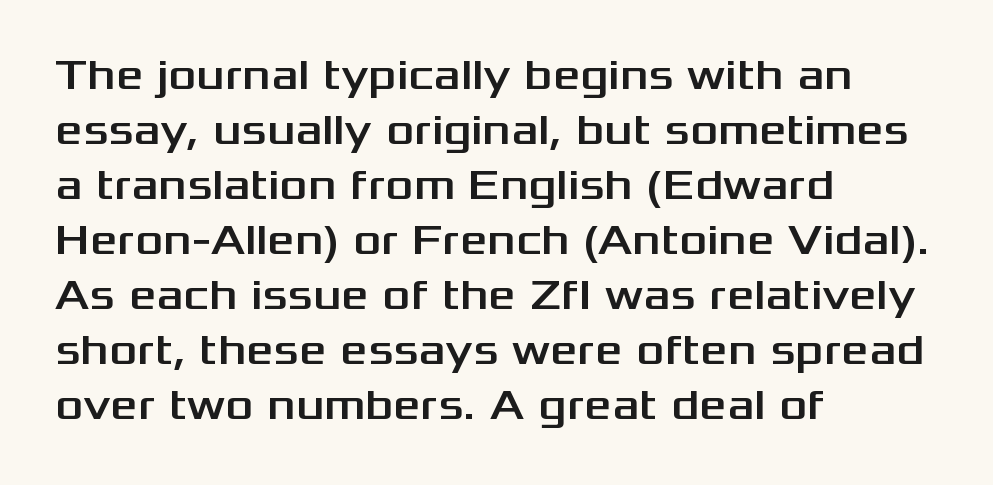
The image shows 43 px wide sans-serif type, upright; set left-aligned, normal line spacing (1.28x), normal letter spacing, not underlined; medium stroke contrast and a medium x-height.
